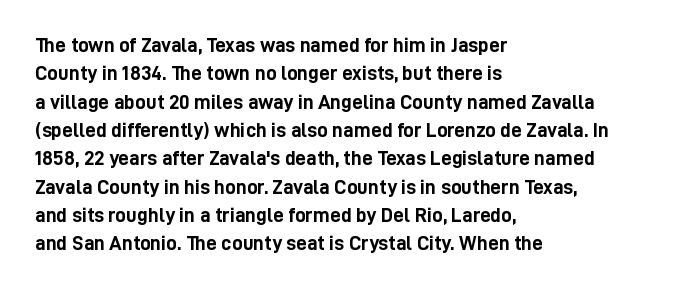
Q: Is the text bold? A: Yes.
Q: Is the text italic (slanted)? A: No, it is upright.
Q: Is the text underlined? A: No.
Q: How is the paragraph aligned? A: Left-aligned.
Q: Is the spacing between letters normal or unusually wide? A: Normal.
Q: Is the spacing between lines tight, normal or loose? A: Normal.
